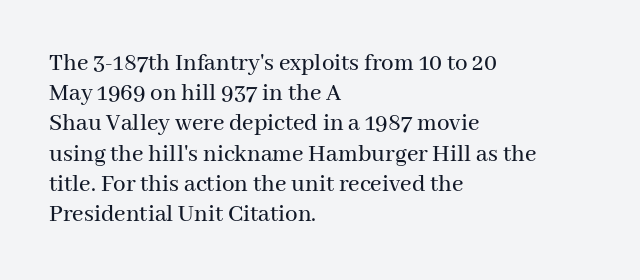
The image shows 25 px text type, upright; set left-aligned, line spacing 1.21x, normal letter spacing, not underlined.
